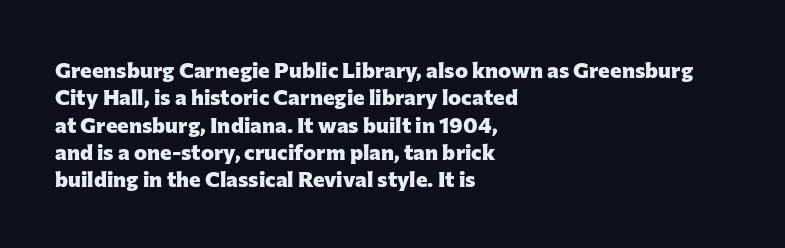
Q: Is the text bold? A: Yes.
Q: Is the text italic (slanted)? A: No, it is upright.
Q: Is the text underlined? A: No.
Q: How is the paragraph aligned? A: Left-aligned.
Q: Is the spacing between letters normal or unusually wide? A: Normal.
